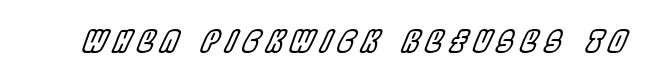
Q: Is the text italic (slanted)? A: Yes, it leans right by about 22 degrees.
Q: Is the text underlined? A: No.
Q: Is the spacing between letters normal or unusually wide? A: Unusually wide.
Q: Width (condensed, normal, or wide)? A: Condensed.
Q: x-height? A: Large.
Q: Monospaced? A: No.
